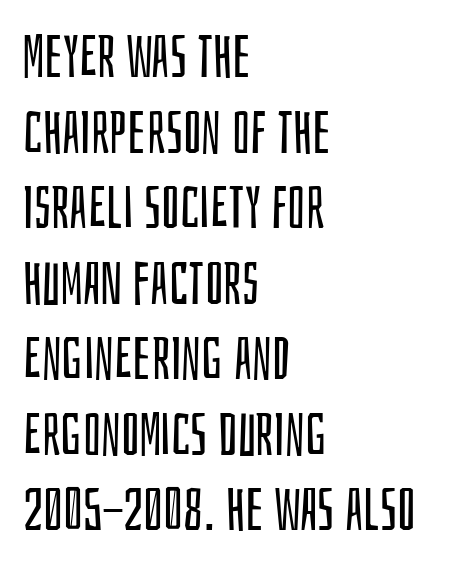
There is no visible air inserted between adjacent glyphs. The string is rendered with underlining switched off. The lines in this sample share a left origin and differ only in where they stop. This is sans-serif lettering, the kind often seen on screens and signage.
